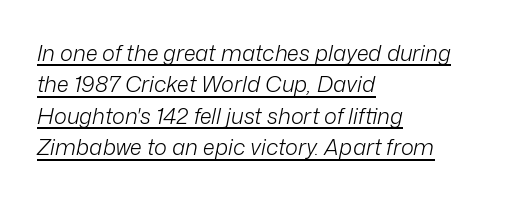
{"italic": "yes", "lean": "right", "slant_degrees": 12, "bold": "no", "underline": "yes", "align": "left", "line_spacing": "normal", "line_spacing_ratio": 1.43, "letter_spacing": "normal", "letter_spacing_em": 0.0, "glyph_px": 22}
